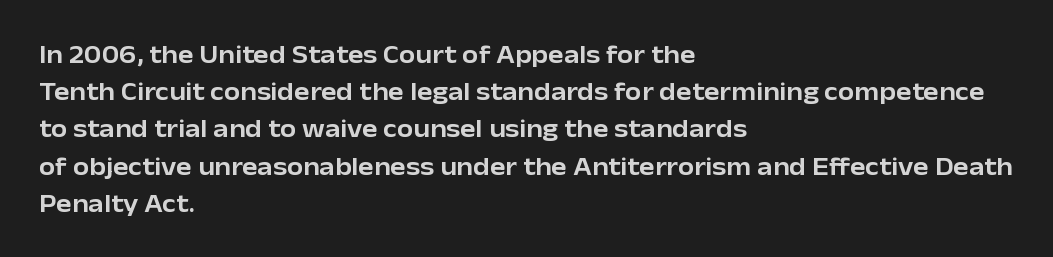
The passage is arranged the way most books set body copy — flush left. No extra tracking has been applied to these lines. You can tell it's not italic because the verticals are truly vertical. The leading is moderate, giving the passage an even texture. The specimen omits any rule beneath the text block's lines.
